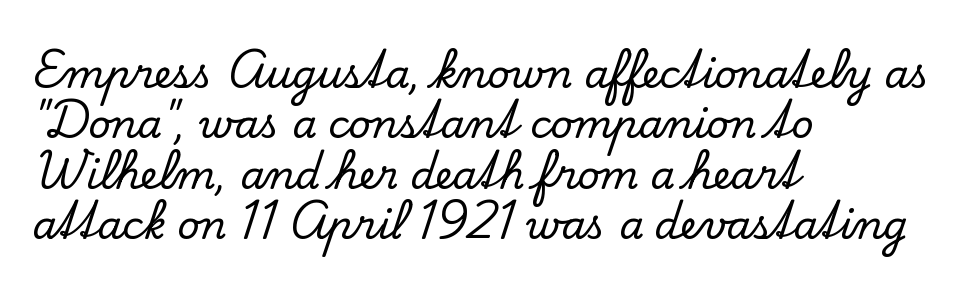
{"serif": "yes", "width": "normal", "stroke_contrast": "low", "x_height": "small", "monospaced": "no", "underline": "no", "align": "left", "line_spacing": "normal", "line_spacing_ratio": 1.29, "letter_spacing": "normal", "letter_spacing_em": 0.0, "glyph_px": 39}
